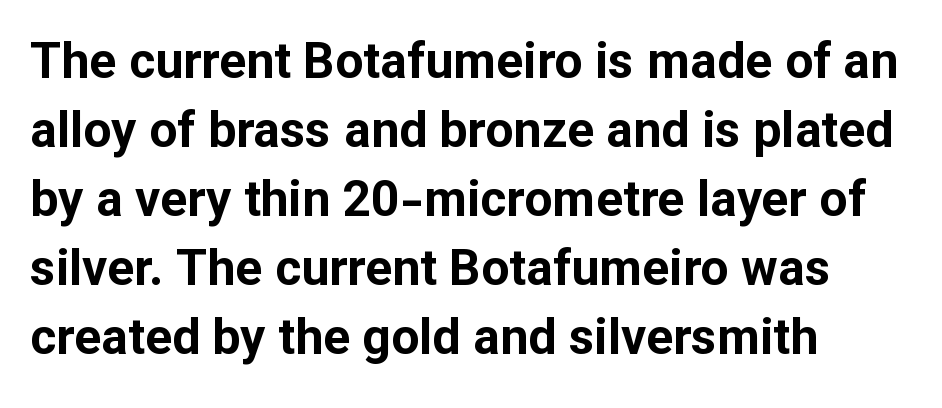
Q: Is the text bold? A: Yes.
Q: Is the text italic (slanted)? A: No, it is upright.
Q: Is the typeface a serif or a sans-serif typeface? A: Sans-serif.
Q: Is the text underlined? A: No.
Q: How is the paragraph aligned? A: Left-aligned.
Q: Is the spacing between letters normal or unusually wide? A: Normal.
Q: Is the spacing between lines tight, normal or loose? A: Normal.
Q: Width (condensed, normal, or wide)? A: Normal.
Q: Stroke contrast? A: Low.
Q: x-height? A: Medium.
Q: Monospaced? A: No.
